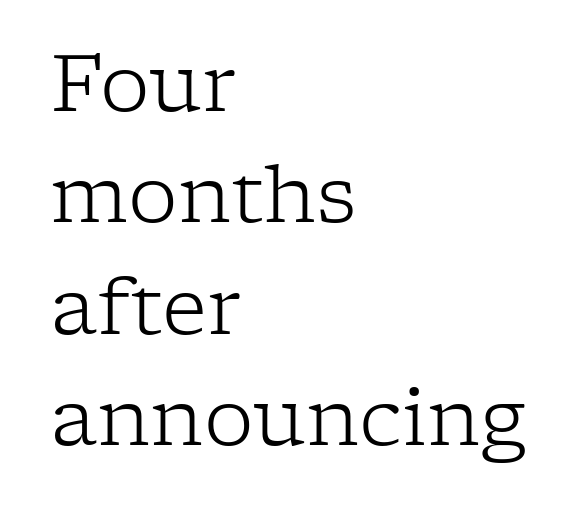
Q: Is the text bold? A: No.
Q: Is the text italic (slanted)? A: No, it is upright.
Q: Is the typeface a serif or a sans-serif typeface? A: Serif.
Q: Is the text underlined? A: No.
Q: How is the paragraph aligned? A: Left-aligned.
Q: Is the spacing between letters normal or unusually wide? A: Normal.
Q: Is the spacing between lines tight, normal or loose? A: Normal.
Q: Width (condensed, normal, or wide)? A: Normal.
Q: Stroke contrast? A: Low.
Q: x-height? A: Medium.
Q: Monospaced? A: No.
